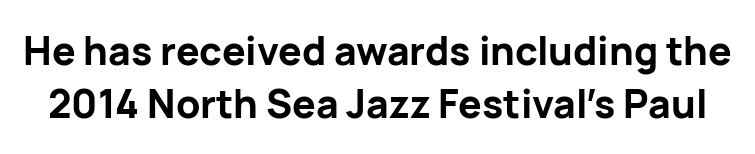
Q: Is the text bold? A: Yes.
Q: Is the text italic (slanted)? A: No, it is upright.
Q: Is the typeface a serif or a sans-serif typeface? A: Sans-serif.
Q: Is the text underlined? A: No.
Q: Is the spacing between letters normal or unusually wide? A: Normal.
Q: Is the spacing between lines tight, normal or loose? A: Normal.
Q: Width (condensed, normal, or wide)? A: Normal.
Q: Stroke contrast? A: Low.
Q: x-height? A: Medium.
Q: Monospaced? A: No.
